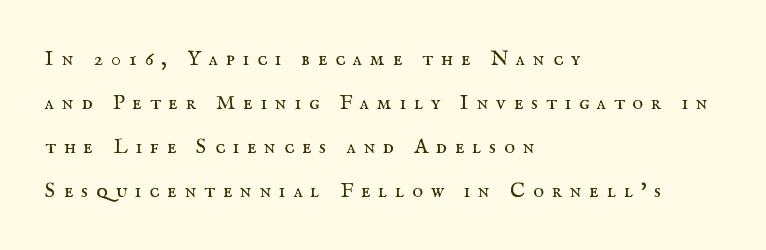
Underline: absent. It's the straight-up-and-down kind of type. Students, observe: this is what heavily led, spacious text looks like. Honestly, the letter spacing is so wide it's the main thing you notice. Caption: multi-line text, flush left, ragged right.
